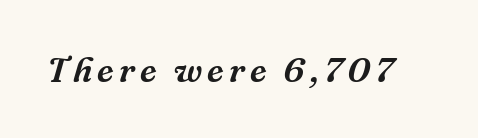
The passage shown is typeset with a serif family. The strip under each line holds only bare page. The whole block is typeset with a tilt. Looks like regular typesetting: each glyph gets only the width it needs.
